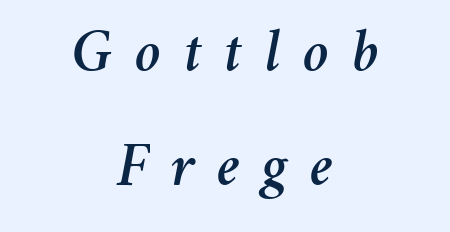
Q: Is the text italic (slanted)? A: Yes, it leans right by about 11 degrees.
Q: Is the text underlined? A: No.
Q: How is the paragraph aligned? A: Centered.
Q: Is the spacing between letters normal or unusually wide? A: Unusually wide.
Q: Width (condensed, normal, or wide)? A: Normal.
Q: Stroke contrast? A: Medium.
Q: x-height? A: Medium.
Q: Monospaced? A: No.
